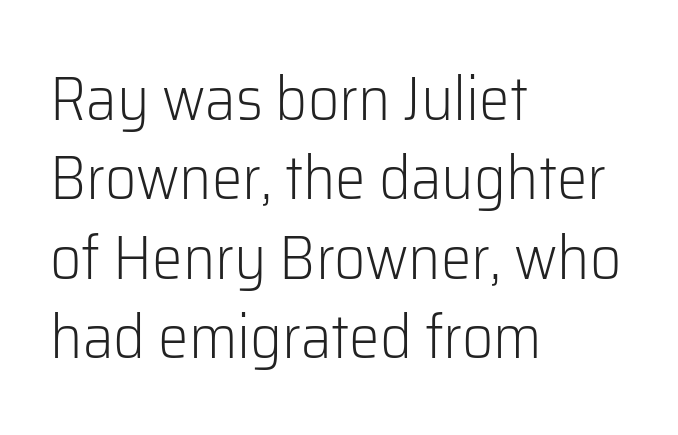
The image shows 61 px light sans-serif type, upright; set left-aligned, normal line spacing (1.3x), normal letter spacing, not underlined; low stroke contrast and a medium x-height.
